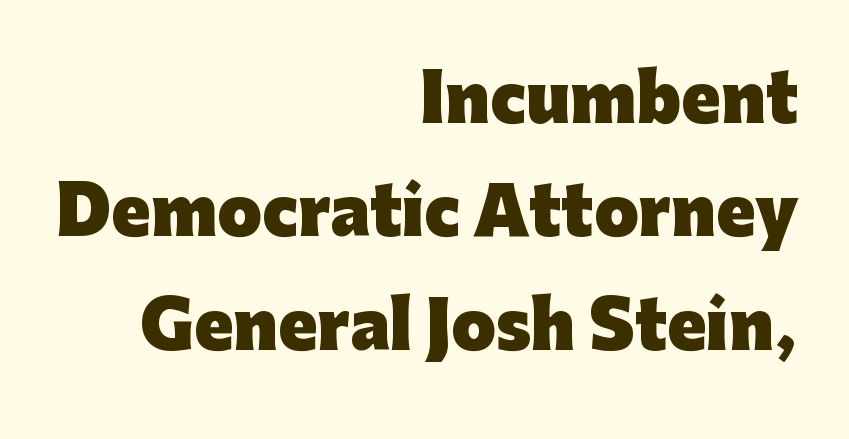
Teacher's note: observe the even right margin — that is flush-right alignment. Posture: upright roman. Each letter keeps its own natural width here, so spacing adapts to shape. I'd describe the lettering as bold — thick and assertive. Tracking value appears to be zero — textbook default spacing.
